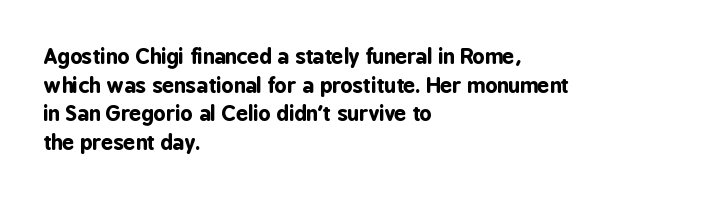
{"italic": "no", "bold": "yes", "underline": "no", "align": "left", "line_spacing": "normal", "line_spacing_ratio": 1.36, "letter_spacing": "normal", "letter_spacing_em": 0.0, "glyph_px": 21}
